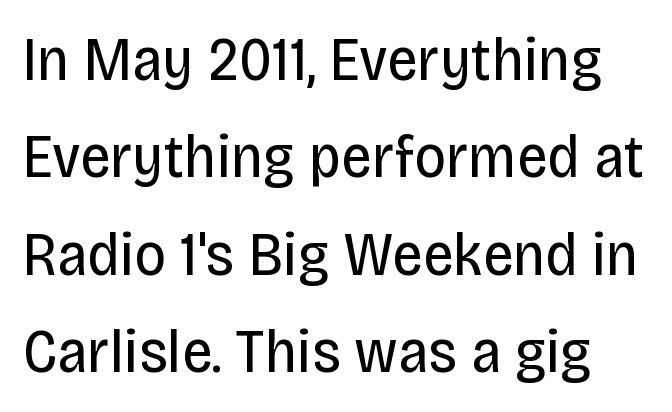
{"serif": "no", "italic": "no", "bold": "no", "weight": "regular", "width": "condensed", "stroke_contrast": "low", "x_height": "large", "monospaced": "no", "underline": "no", "line_spacing": "normal", "line_spacing_ratio": 1.57, "letter_spacing": "normal", "letter_spacing_em": 0.0, "glyph_px": 62}
